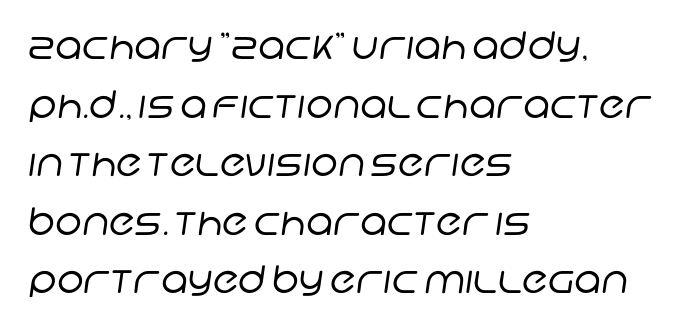
{"serif": "no", "bold": "no", "weight": "regular", "width": "normal", "stroke_contrast": "low", "x_height": "large", "monospaced": "no", "underline": "no", "align": "left", "line_spacing": "normal", "line_spacing_ratio": 1.54, "letter_spacing": "normal", "letter_spacing_em": 0.0, "glyph_px": 38}
